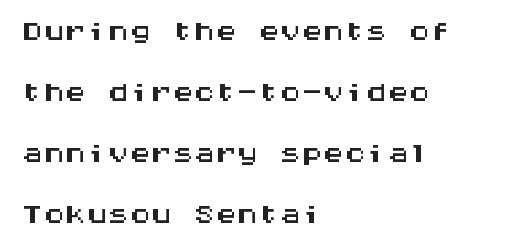
Q: Is the text italic (slanted)? A: No, it is upright.
Q: Is the typeface a serif or a sans-serif typeface? A: Sans-serif.
Q: Is the text underlined? A: No.
Q: How is the paragraph aligned? A: Left-aligned.
Q: Is the spacing between letters normal or unusually wide? A: Normal.
Q: Is the spacing between lines tight, normal or loose? A: Normal.
Q: Width (condensed, normal, or wide)? A: Wide.
Q: Stroke contrast? A: Medium.
Q: x-height? A: Large.
Q: Monospaced? A: Yes.
